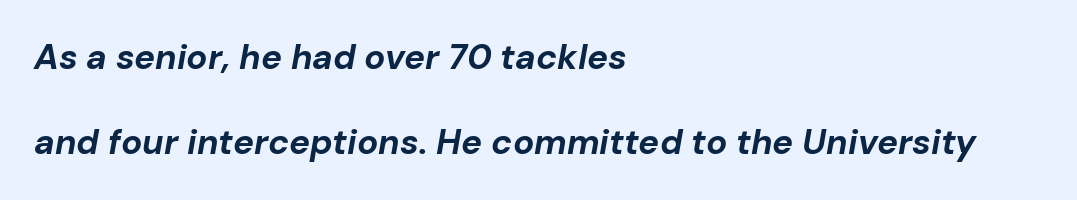
{"italic": "yes", "lean": "right", "slant_degrees": 10, "bold": "yes", "weight": "bold", "width": "normal", "stroke_contrast": "low", "x_height": "medium", "monospaced": "no", "underline": "no", "align": "left", "line_spacing": "loose", "line_spacing_ratio": 2.44, "letter_spacing": "normal", "letter_spacing_em": 0.0, "glyph_px": 35}
